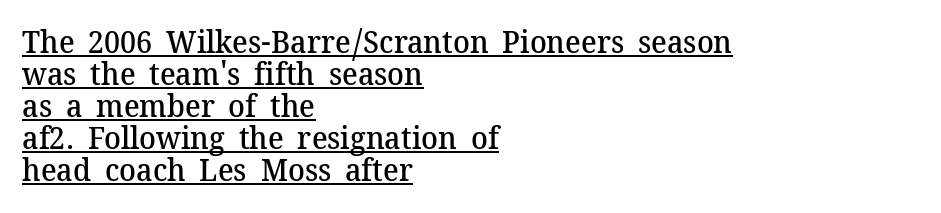
Typographically, this falls in the serif category. Looks like regular typesetting: each glyph gets only the width it needs. Caption: lettering with a line underneath. Is there any slant? The stems are plumb.
